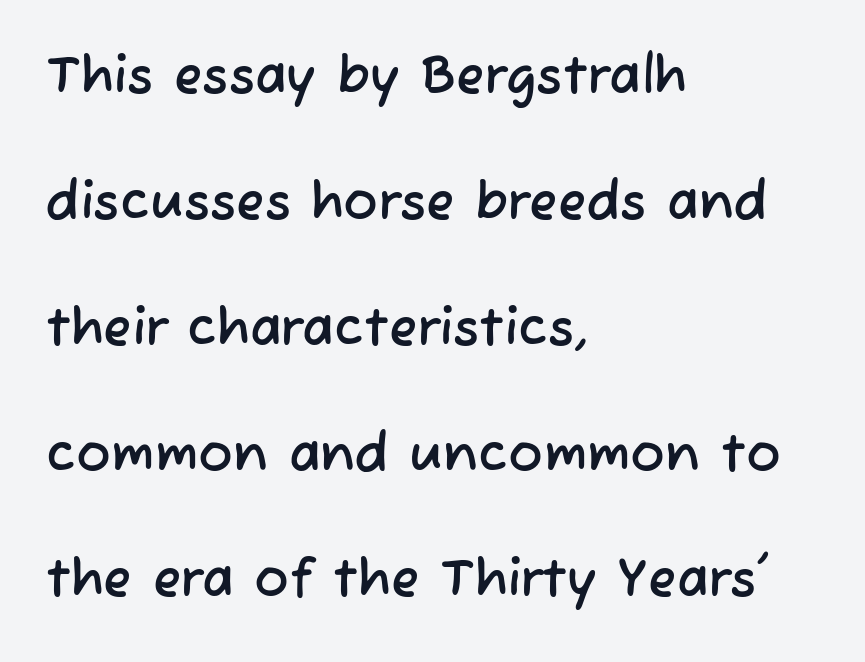
Q: Is the typeface a serif or a sans-serif typeface? A: Sans-serif.
Q: Is the text underlined? A: No.
Q: How is the paragraph aligned? A: Left-aligned.
Q: Is the spacing between letters normal or unusually wide? A: Normal.
Q: Is the spacing between lines tight, normal or loose? A: Loose.
Q: Width (condensed, normal, or wide)? A: Normal.
Q: Stroke contrast? A: Low.
Q: x-height? A: Medium.
Q: Monospaced? A: No.
